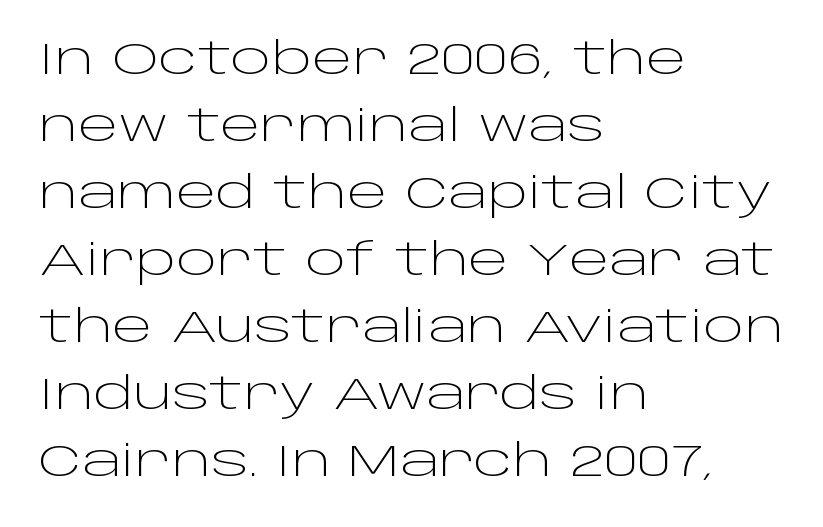
The image shows 43 px light, wide sans-serif type, upright; set left-aligned, normal line spacing (1.56x), normal letter spacing, not underlined; low stroke contrast and a large x-height.
